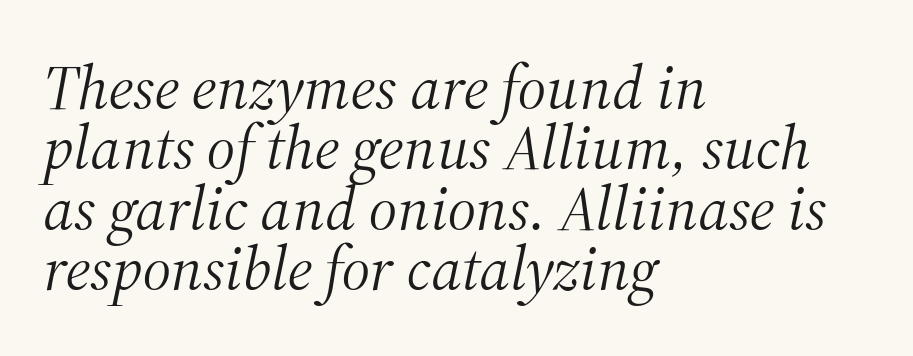
The font is comparable to plain body text, perhaps lighter. Style check: oblique. Vertical spacing — tight. Honestly, the letter spacing is just normal — you wouldn't notice it. Descenders hang freely into open space. Alignment: flush left.
